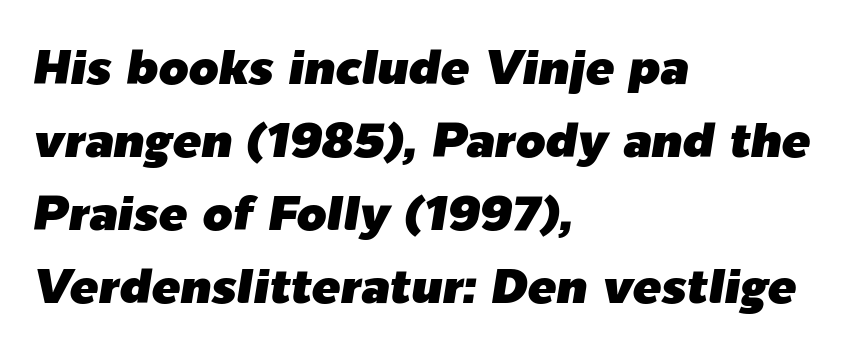
Varying glyph widths throughout — classic text-font behaviour. The passage shown stacks its lines at a standard gap. No word sits above an underline. Casual observation: everything's shoved over to the left.
